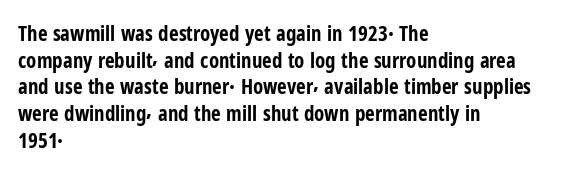
{"italic": "no", "bold": "yes", "underline": "no", "align": "left", "line_spacing": "normal", "line_spacing_ratio": 1.27, "letter_spacing": "normal", "letter_spacing_em": 0.0, "glyph_px": 21}
